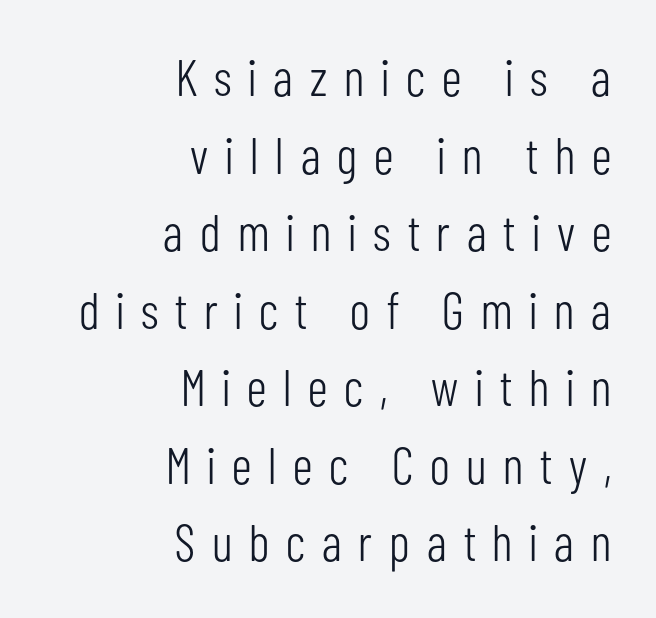
These lines were composed using upright roman letters. Unlike a traditional serif, this face leaves its strokes unadorned. Has an underline been added? It has not. Layout note: lines flush right. Compared with a typical body face, this is equally light or lighter still. Observe the wide spacing: letters keep a clear distance from each other.
